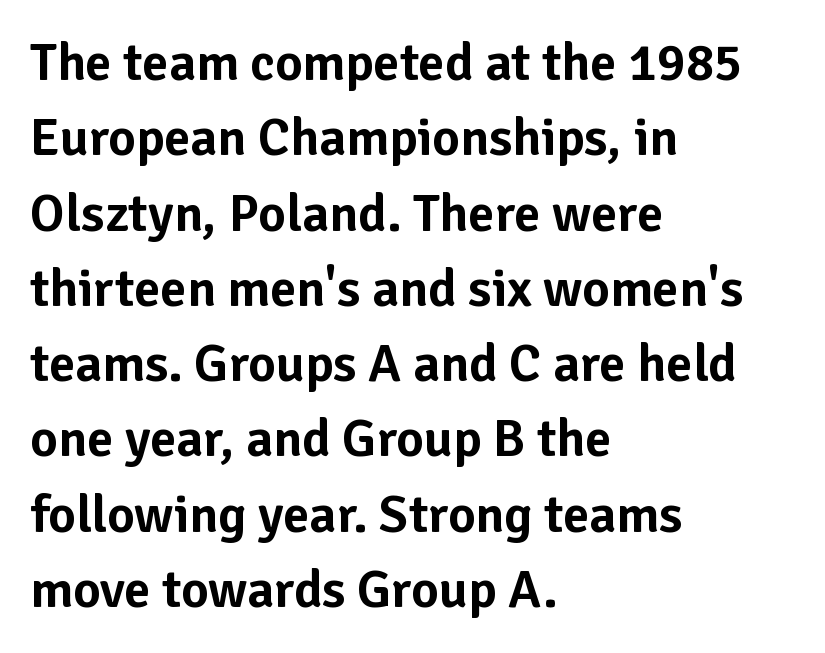
The image shows 53 px sans-serif type, upright; set left-aligned, normal line spacing (1.42x), normal letter spacing, not underlined; low stroke contrast and a medium x-height.
